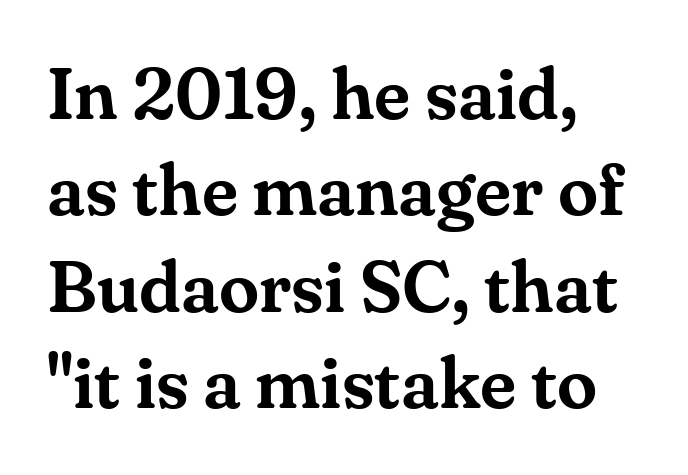
Short note: letters normally spaced. In terms of letterform style, serifs are clearly present. Does the copy run flush right? No — it runs flush left. Think of a printed novel: that variable character pitch is what you see here. Summary of vertical rhythm: regular, with standard interline spacing.
